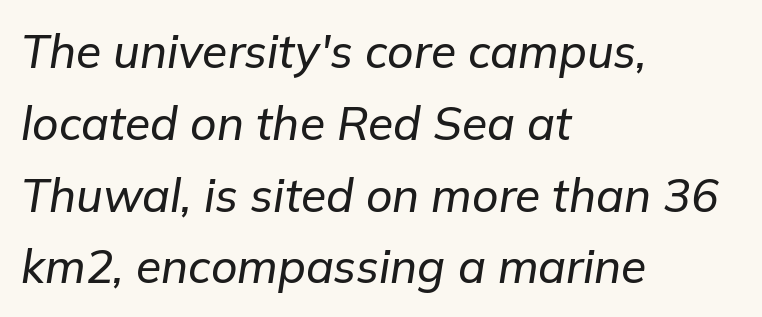
What stands out about the letter spacing? Nothing — it is the standard amount. Descender tails drop into unmarked territory. Short and long lines alike share a common starting point at left. Quick note: interline space is typical.
